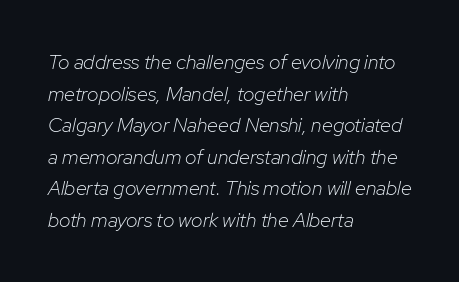
Nothing unusual about the tracking: characters are spaced as the font intends. No chunkiness to these letters — they're not bold. The axis of the letterforms is tilted away from vertical. The ragged edge is on the right, which tells us the setting is flush left.
